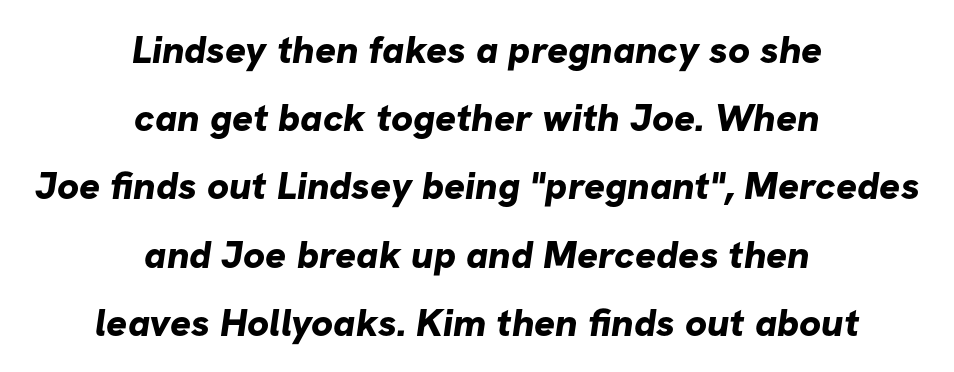
Q: Is the text bold? A: Yes.
Q: Is the typeface a serif or a sans-serif typeface? A: Sans-serif.
Q: Is the text underlined? A: No.
Q: How is the paragraph aligned? A: Centered.
Q: Is the spacing between letters normal or unusually wide? A: Normal.
Q: Width (condensed, normal, or wide)? A: Normal.
Q: Stroke contrast? A: Low.
Q: x-height? A: Medium.
Q: Monospaced? A: No.
